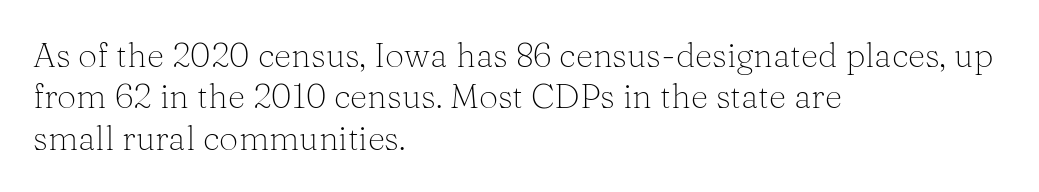
Q: Is the text bold? A: No.
Q: Is the text italic (slanted)? A: No, it is upright.
Q: Is the typeface a serif or a sans-serif typeface? A: Serif.
Q: Is the text underlined? A: No.
Q: How is the paragraph aligned? A: Left-aligned.
Q: Is the spacing between letters normal or unusually wide? A: Normal.
Q: Width (condensed, normal, or wide)? A: Normal.
Q: Stroke contrast? A: Medium.
Q: x-height? A: Medium.
Q: Monospaced? A: No.
